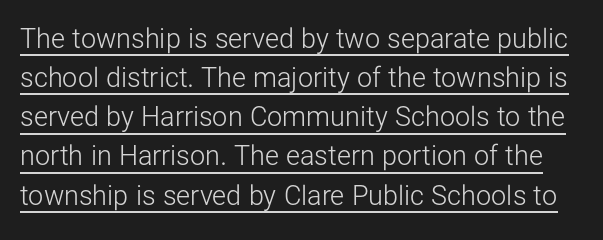
Q: Is the text bold? A: No.
Q: Is the text italic (slanted)? A: No, it is upright.
Q: Is the text underlined? A: Yes.
Q: Is the spacing between letters normal or unusually wide? A: Normal.
Q: Is the spacing between lines tight, normal or loose? A: Normal.
